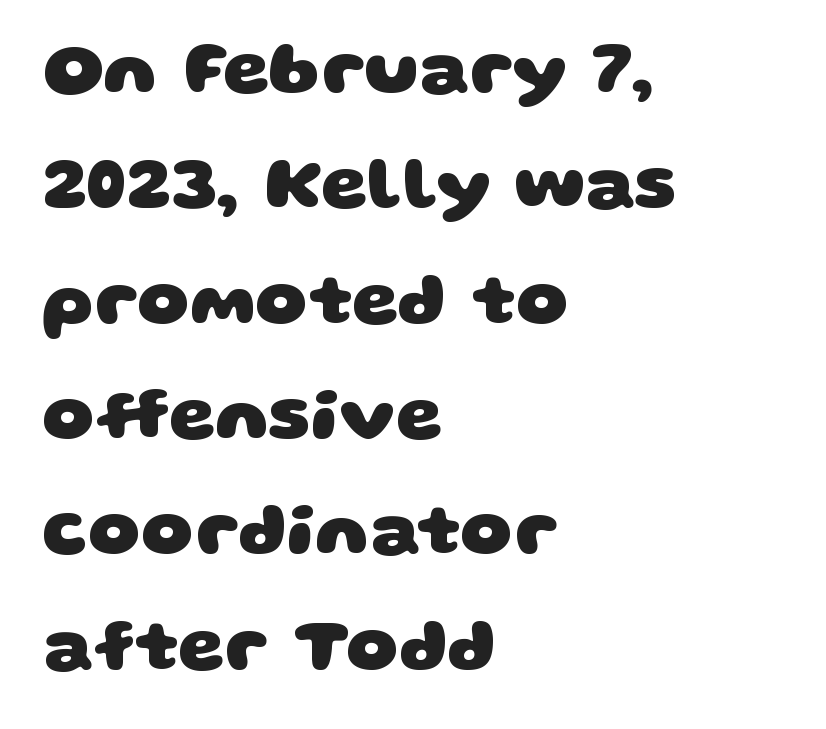
The image shows 73 px heavy, wide sans-serif type; set left-aligned, normal line spacing (1.58x), normal letter spacing, not underlined; low stroke contrast and a large x-height.
